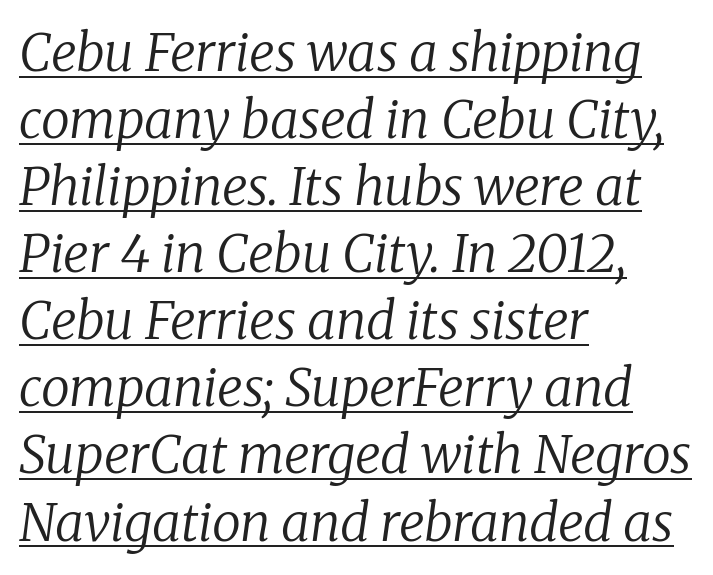
The image shows 52 px regular-weight serif type, italic (leaning right); set left-aligned, normal line spacing (1.29x), normal letter spacing, underlined; low stroke contrast and a medium x-height.
